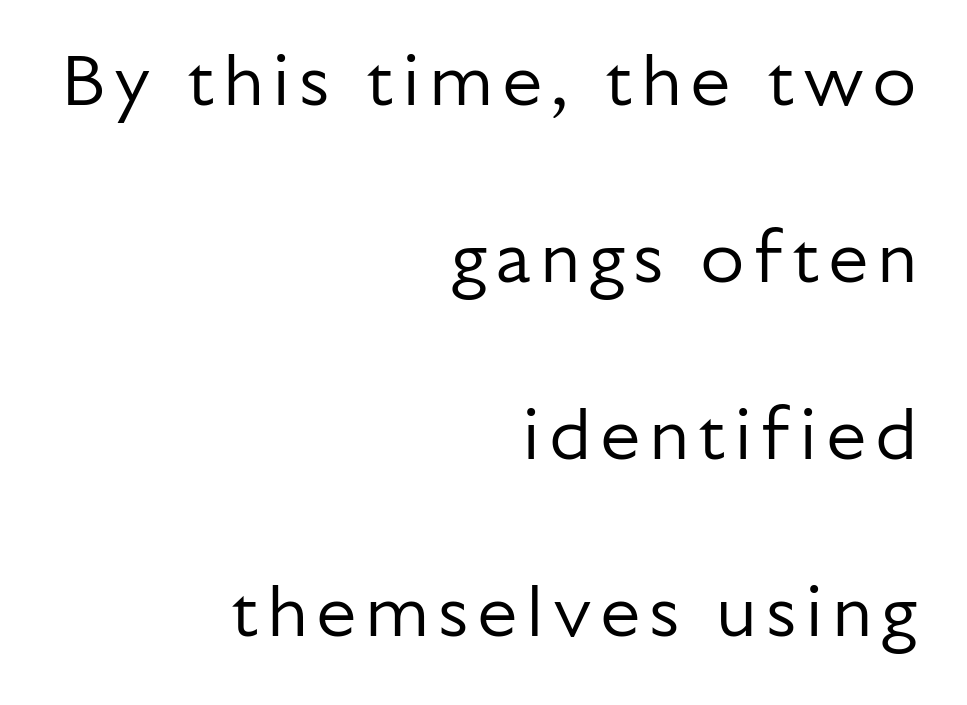
Q: Is the text bold? A: No.
Q: Is the text italic (slanted)? A: No, it is upright.
Q: Is the typeface a serif or a sans-serif typeface? A: Sans-serif.
Q: Is the text underlined? A: No.
Q: How is the paragraph aligned? A: Right-aligned.
Q: Is the spacing between lines tight, normal or loose? A: Loose.
Q: Width (condensed, normal, or wide)? A: Normal.
Q: Stroke contrast? A: Low.
Q: x-height? A: Medium.
Q: Monospaced? A: No.
